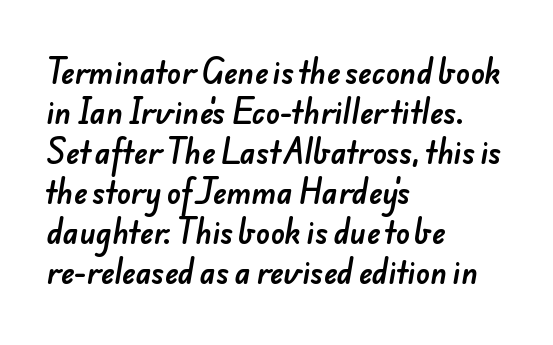
Q: Is the typeface a serif or a sans-serif typeface? A: Sans-serif.
Q: Is the text underlined? A: No.
Q: How is the paragraph aligned? A: Left-aligned.
Q: Is the spacing between letters normal or unusually wide? A: Normal.
Q: Is the spacing between lines tight, normal or loose? A: Normal.
Q: Width (condensed, normal, or wide)? A: Normal.
Q: Stroke contrast? A: Low.
Q: x-height? A: Small.
Q: Monospaced? A: No.
